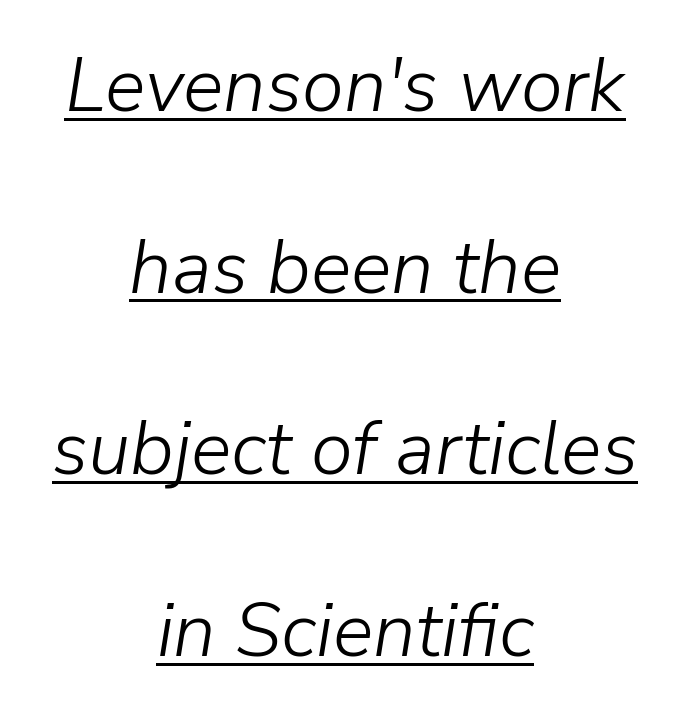
Q: Is the text bold? A: No.
Q: Is the text italic (slanted)? A: Yes, it leans right by about 9 degrees.
Q: Is the text underlined? A: Yes.
Q: How is the paragraph aligned? A: Centered.
Q: Is the spacing between letters normal or unusually wide? A: Normal.
Q: Is the spacing between lines tight, normal or loose? A: Loose.
Q: Width (condensed, normal, or wide)? A: Normal.
Q: Stroke contrast? A: Low.
Q: x-height? A: Medium.
Q: Monospaced? A: No.
